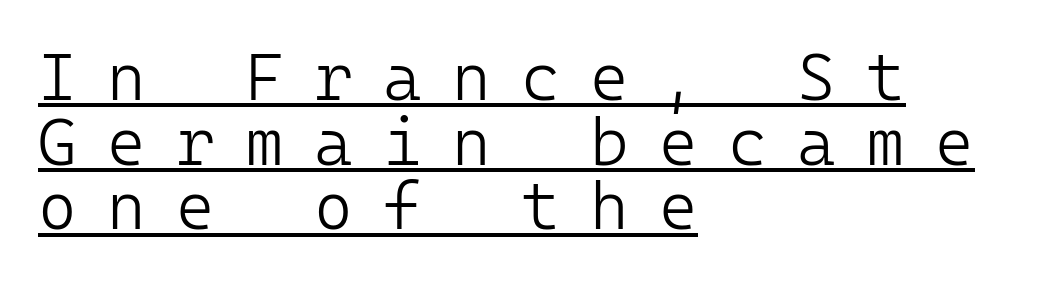
Q: Is the text bold? A: No.
Q: Is the text italic (slanted)? A: No, it is upright.
Q: Is the typeface a serif or a sans-serif typeface? A: Sans-serif.
Q: Is the text underlined? A: Yes.
Q: How is the paragraph aligned? A: Left-aligned.
Q: Is the spacing between letters normal or unusually wide? A: Unusually wide.
Q: Is the spacing between lines tight, normal or loose? A: Tight.
Q: Width (condensed, normal, or wide)? A: Normal.
Q: Stroke contrast? A: Low.
Q: x-height? A: Medium.
Q: Monospaced? A: Yes.
